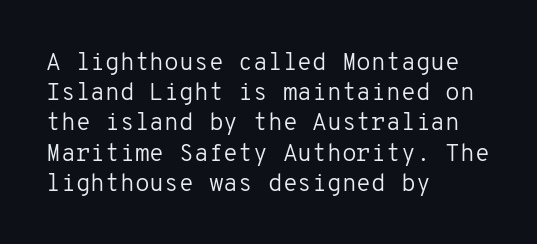
The weight would be labelled regular, book, light, or lighter still. Every stem runs plumb, perpendicular to the baseline. Descender tails drop into unmarked territory. One glance says typical: line gaps are just what's usual.
